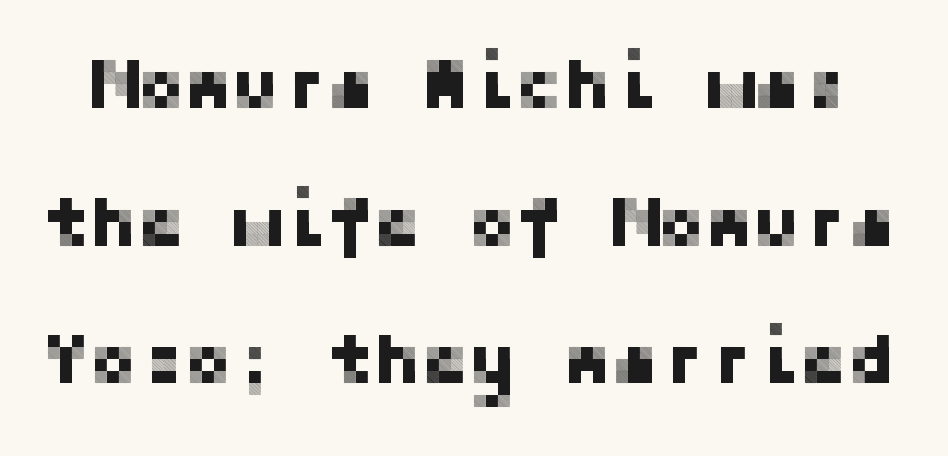
Q: Is the text italic (slanted)? A: No, it is upright.
Q: Is the typeface a serif or a sans-serif typeface? A: Sans-serif.
Q: Is the text underlined? A: No.
Q: Is the spacing between letters normal or unusually wide? A: Normal.
Q: Is the spacing between lines tight, normal or loose? A: Loose.
Q: Width (condensed, normal, or wide)? A: Normal.
Q: Stroke contrast? A: Low.
Q: x-height? A: Medium.
